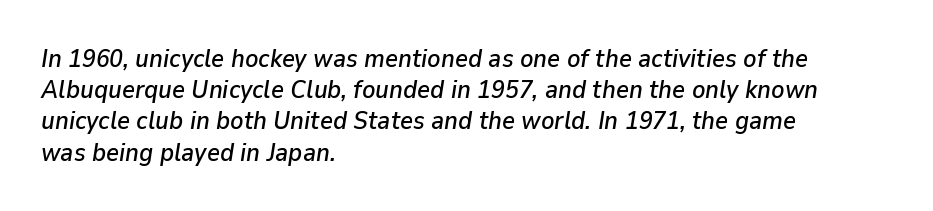
You can tell it's italic because the verticals aren't actually vertical. Whoever set this chose a conventional vertical rhythm. A typesetter would call this zero additional tracking. Where is the straight margin? On the left. Bare-footed words on every line.
